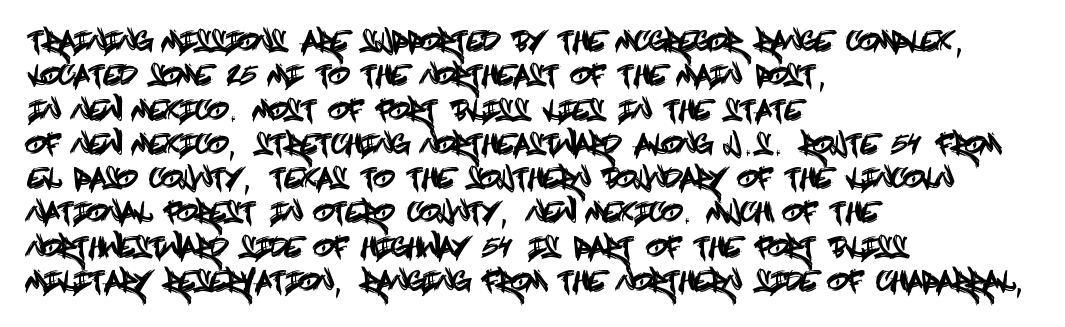
Lines of text with bare space underneath. The passage shown stacks its lines at a standard gap. Casual observation: everything's shoved over to the left.
